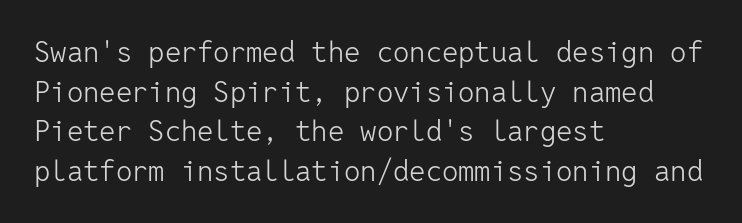
The image shows 29 px light sans-serif type, upright, monospaced; set left-aligned, normal line spacing (1.37x), normal letter spacing, not underlined; low stroke contrast and a medium x-height.
